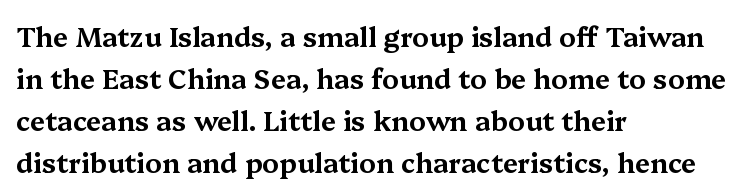
The image shows 27 px text type, upright; set left-aligned, normal line spacing (1.55x), normal letter spacing, not underlined.
